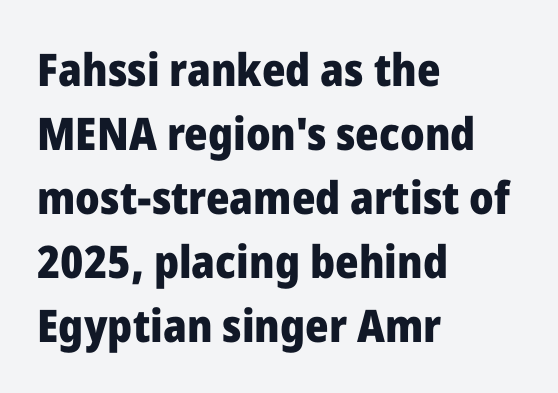
The image shows 45 px heavy sans-serif type, upright; set left-aligned, normal line spacing (1.42x), normal letter spacing, not underlined; low stroke contrast and a medium x-height.
